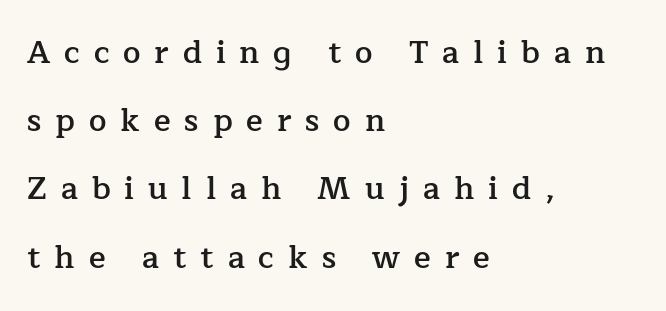
The image shows 31 px semibold serif type, upright; set left-aligned, loose line spacing (2.2x), unusually wide letter spacing (+0.45 em), not underlined; low stroke contrast and a medium x-height.
